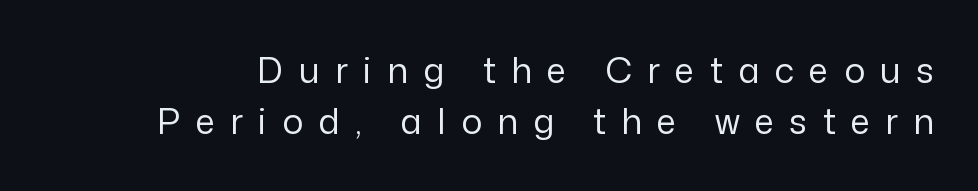
The designer went with a sans here, leaving each stem footless. Is there much room between lines? A standard amount, neither cramped nor airy. The passage shown has open, widely tracked lettering throughout. The glyphs are unaccompanied by any horizontal stroke below them. Is this a heavy cut? Hardly; it is regular or lighter.
